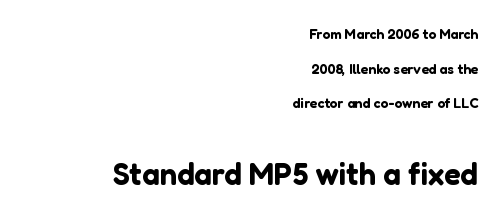
Q: Is the text italic (slanted)? A: No, it is upright.
Q: Is the typeface a serif or a sans-serif typeface? A: Sans-serif.
Q: Is the text underlined? A: No.
Q: How is the paragraph aligned? A: Right-aligned.
Q: Is the spacing between letters normal or unusually wide? A: Normal.
Q: Is the spacing between lines tight, normal or loose? A: Loose.
Q: Which block of text is set in a larger size, the first (top) or the second (bottom)? A: The second (bottom) one.
Q: Width (condensed, normal, or wide)? A: Normal.
Q: Stroke contrast? A: Low.
Q: x-height? A: Medium.
Q: Monospaced? A: No.
